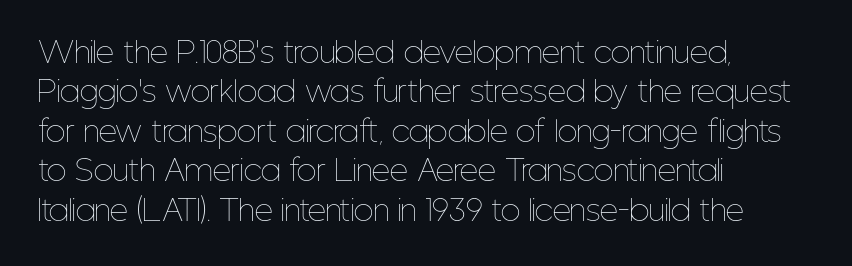
Q: Is the text bold? A: No.
Q: Is the text italic (slanted)? A: No, it is upright.
Q: Is the text underlined? A: No.
Q: How is the paragraph aligned? A: Left-aligned.
Q: Is the spacing between letters normal or unusually wide? A: Normal.
Q: Is the spacing between lines tight, normal or loose? A: Normal.
Q: Width (condensed, normal, or wide)? A: Condensed.
Q: Stroke contrast? A: Low.
Q: x-height? A: Medium.
Q: Monospaced? A: No.
